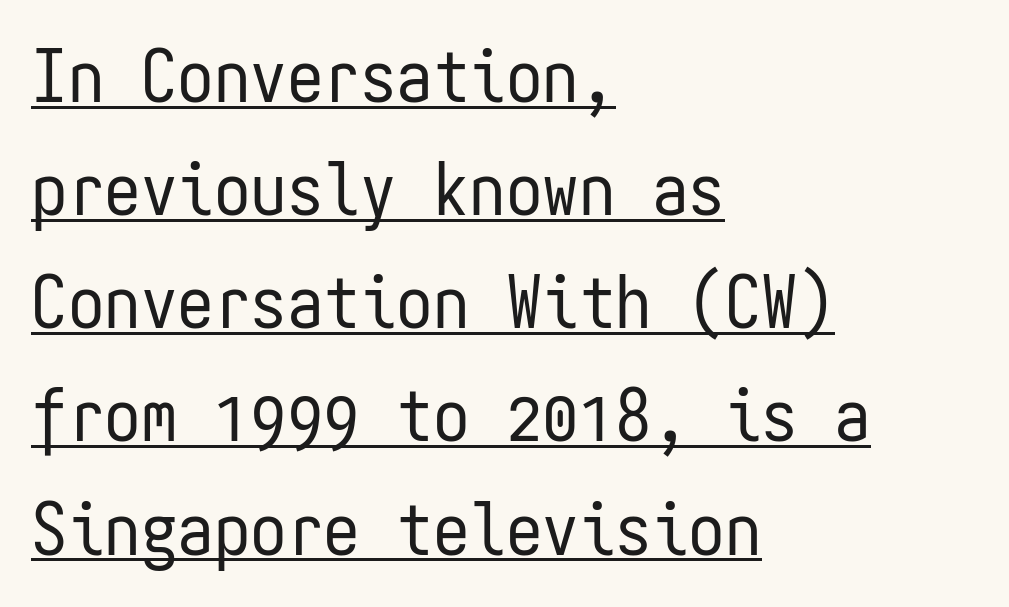
{"serif": "no", "italic": "no", "bold": "no", "weight": "regular", "width": "condensed", "stroke_contrast": "low", "x_height": "medium", "monospaced": "yes", "underline": "yes", "align": "left", "line_spacing": "normal", "line_spacing_ratio": 1.55, "letter_spacing": "normal", "letter_spacing_em": 0.0, "glyph_px": 73}
